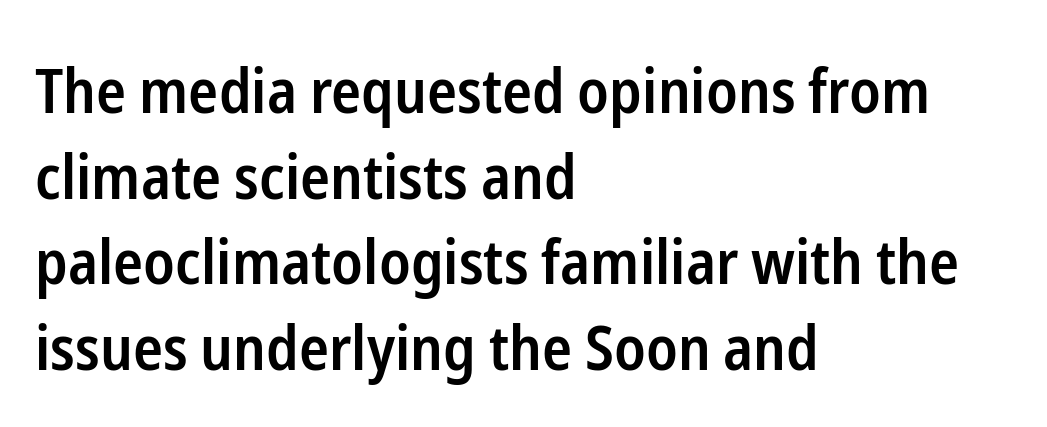
{"serif": "no", "italic": "no", "bold": "semi", "weight": "semibold", "width": "condensed", "stroke_contrast": "low", "x_height": "medium", "monospaced": "no", "underline": "no", "align": "left", "line_spacing": "normal", "line_spacing_ratio": 1.38, "letter_spacing": "normal", "letter_spacing_em": 0.0, "glyph_px": 62}
